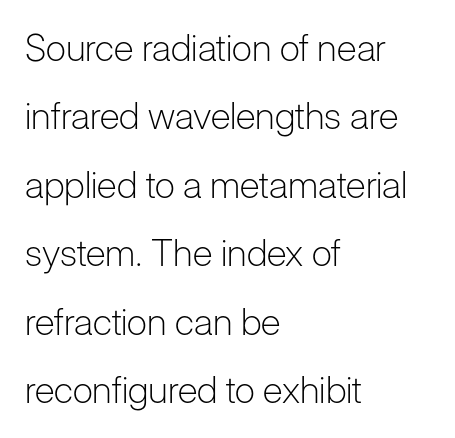
{"serif": "no", "italic": "no", "bold": "no", "weight": "light", "width": "normal", "stroke_contrast": "low", "x_height": "medium", "monospaced": "no", "underline": "no", "align": "left", "line_spacing_ratio": 1.85, "letter_spacing": "normal", "letter_spacing_em": 0.0, "glyph_px": 37}
